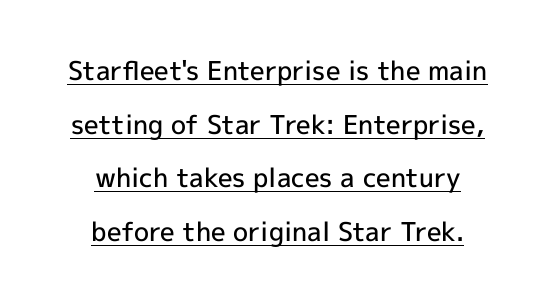
The sample has been set in demibold, a notch under bold. The specimen reads as upright at a glance. The paragraph has two soft edges and a firm central axis. These lines keep a tight, regular rhythm from letter to letter. The passage shown is underscored from start to finish. Compared with typical paragraphs, the rows here are farther apart.
